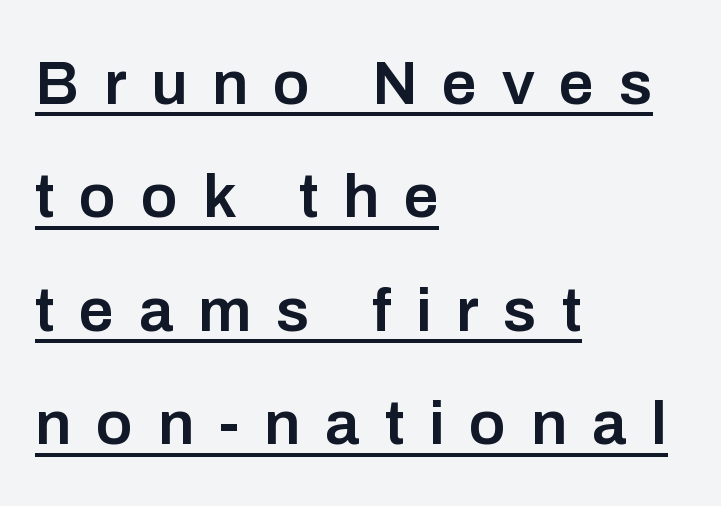
{"serif": "no", "italic": "no", "bold": "semi", "weight": "semibold", "width": "normal", "stroke_contrast": "low", "x_height": "medium", "monospaced": "no", "underline": "yes", "align": "left", "line_spacing_ratio": 1.83, "letter_spacing": "wide", "letter_spacing_em": 0.4, "glyph_px": 62}
